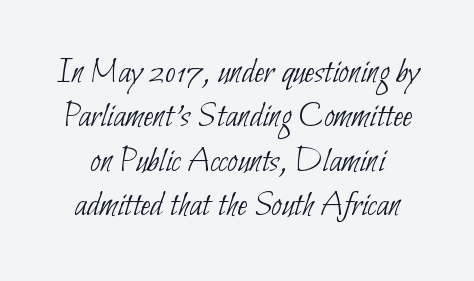
{"serif": "no", "bold": "no", "weight": "thin", "width": "condensed", "stroke_contrast": "low", "x_height": "small", "monospaced": "no", "underline": "no", "line_spacing_ratio": 1.2, "letter_spacing": "normal", "letter_spacing_em": 0.0, "glyph_px": 37}
